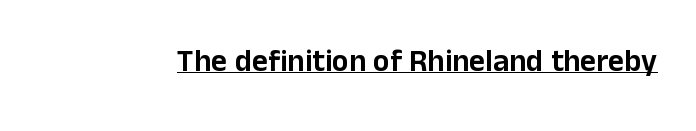
Notice how the stems are strictly vertical — no italics here. Check where the strokes stop: nothing finishes them off — pure sans. Looks like regular typesetting: each glyph gets only the width it needs. The horizontal fit of the characters is conventional and even. A baseline rule has been typeset under these characters.
